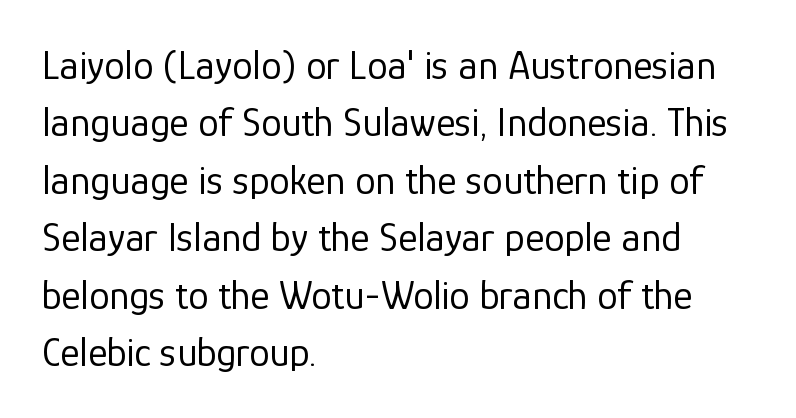
The image shows 41 px regular-weight sans-serif type, upright; set left-aligned, normal line spacing (1.4x), normal letter spacing, not underlined; low stroke contrast and a medium x-height.
